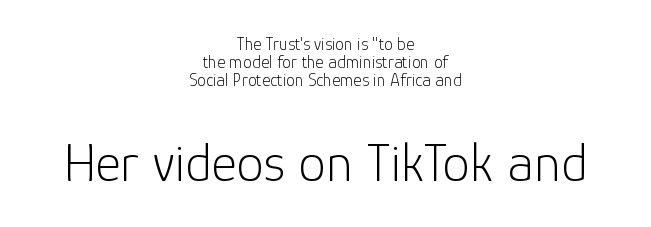
Are there feet on the stems? There aren't — it's a sans. Casual observation: everything's sitting right in the middle. What stands out about the letter spacing? Nothing — it is the standard amount. The letters advance in unequal steps, a hallmark of proportional type.
